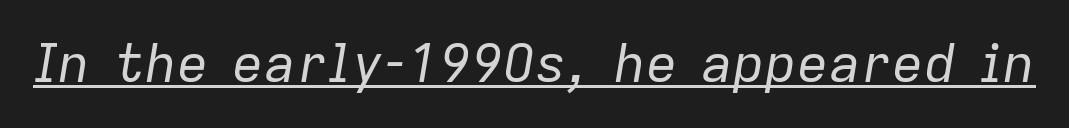
Q: Is the text bold? A: No.
Q: Is the text italic (slanted)? A: Yes, it leans right by about 9 degrees.
Q: Is the text underlined? A: Yes.
Q: Is the spacing between letters normal or unusually wide? A: Normal.
Q: Width (condensed, normal, or wide)? A: Normal.
Q: Stroke contrast? A: Low.
Q: x-height? A: Medium.
Q: Monospaced? A: No.
